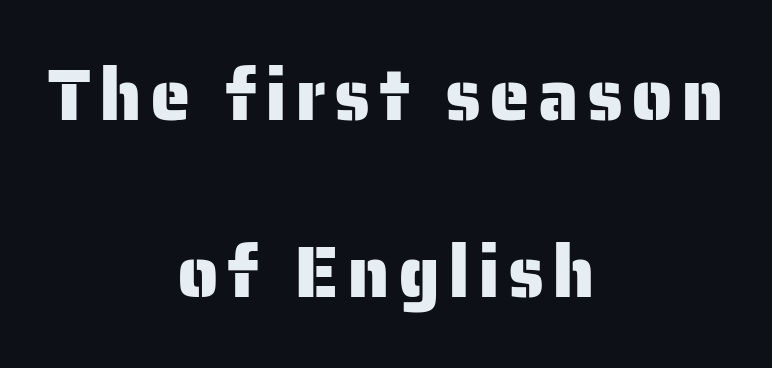
{"serif": "no", "italic": "no", "width": "normal", "stroke_contrast": "low", "x_height": "medium", "monospaced": "no", "underline": "no", "align": "center", "line_spacing": "loose", "line_spacing_ratio": 2.43, "glyph_px": 73}
